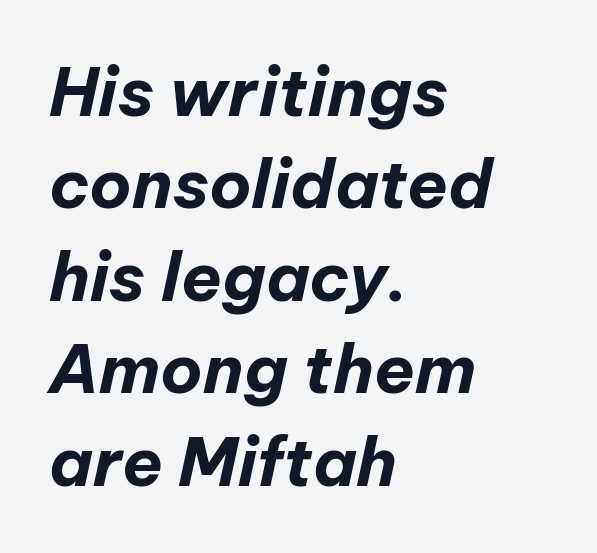
Q: Is the text bold? A: Yes.
Q: Is the text italic (slanted)? A: Yes, it leans right by about 12 degrees.
Q: Is the text underlined? A: No.
Q: How is the paragraph aligned? A: Left-aligned.
Q: Is the spacing between letters normal or unusually wide? A: Normal.
Q: Is the spacing between lines tight, normal or loose? A: Normal.
Q: Width (condensed, normal, or wide)? A: Normal.
Q: Stroke contrast? A: Low.
Q: x-height? A: Medium.
Q: Monospaced? A: No.
